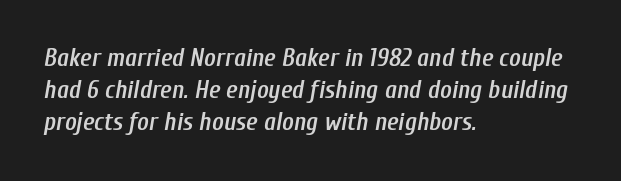
The image shows 25 px text type, italic (leaning right); set left-aligned, normal line spacing (1.29x), normal letter spacing, not underlined.
